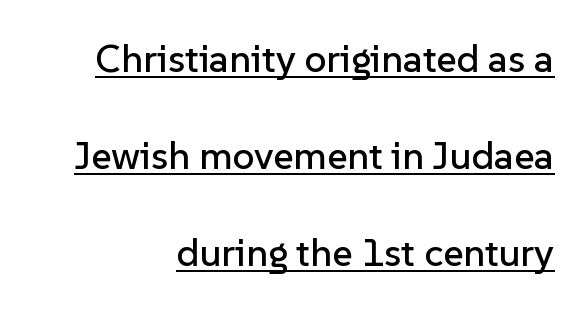
The image shows 39 px sans-serif type, upright; set right-aligned, loose line spacing (2.49x), normal letter spacing, underlined; low stroke contrast and a medium x-height.
